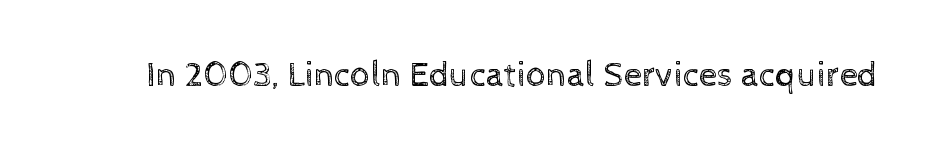
The letterforms sit at book weight or below. The letters advance in unequal steps, a hallmark of proportional type. There is no visible air inserted between adjacent glyphs. Posture: straight, roman, zero tilt. Words float on clear page, feet unadorned.
